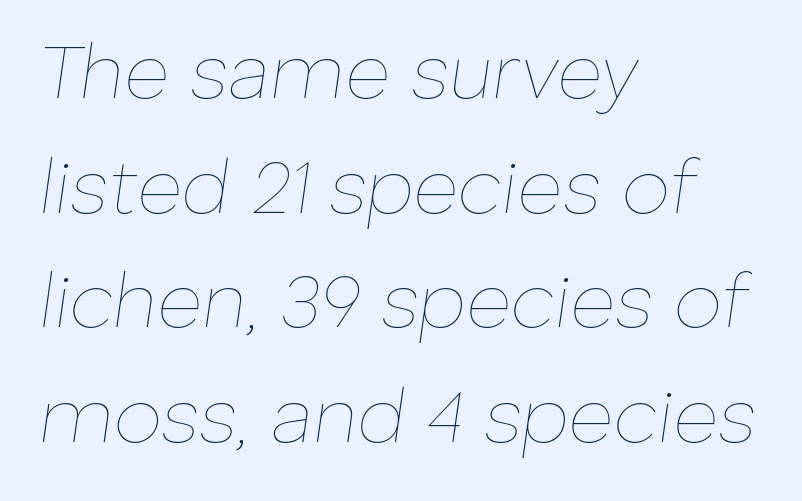
Q: Is the text bold? A: No.
Q: Is the text italic (slanted)? A: Yes, it leans right by about 8 degrees.
Q: Is the text underlined? A: No.
Q: How is the paragraph aligned? A: Left-aligned.
Q: Is the spacing between letters normal or unusually wide? A: Normal.
Q: Is the spacing between lines tight, normal or loose? A: Normal.
Q: Width (condensed, normal, or wide)? A: Normal.
Q: Stroke contrast? A: Low.
Q: x-height? A: Medium.
Q: Monospaced? A: No.
